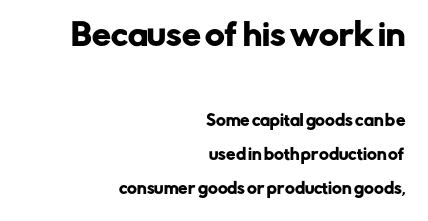
Only glyphs here, with clear space below each row. Words appear dense and cohesive because spacing is normal. This sample uses an upright cut, with every glyph sitting square on the baseline. The passage is arranged like a letterhead date or caption credit — flush right. Serif or sans? Sans — the stroke terminals are bare. This layout puts the oversized block above and the modest block below.
